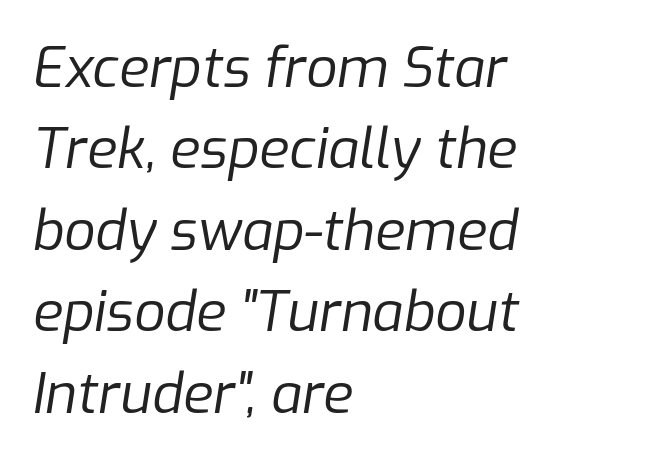
Q: Is the text bold? A: No.
Q: Is the text italic (slanted)? A: Yes, it leans right by about 9 degrees.
Q: Is the text underlined? A: No.
Q: How is the paragraph aligned? A: Left-aligned.
Q: Is the spacing between letters normal or unusually wide? A: Normal.
Q: Is the spacing between lines tight, normal or loose? A: Normal.
Q: Width (condensed, normal, or wide)? A: Normal.
Q: Stroke contrast? A: Low.
Q: x-height? A: Medium.
Q: Monospaced? A: No.
